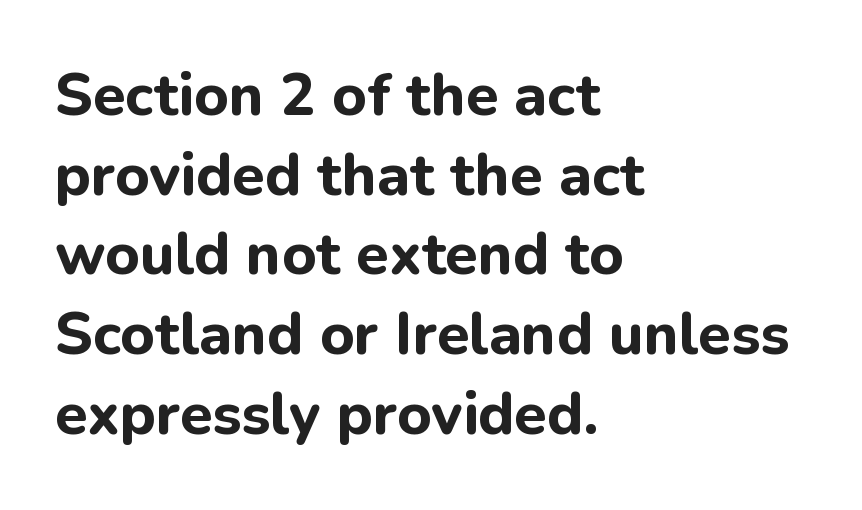
The image shows 59 px bold sans-serif type, upright; set left-aligned, normal line spacing (1.35x), normal letter spacing, not underlined; low stroke contrast and a medium x-height.
